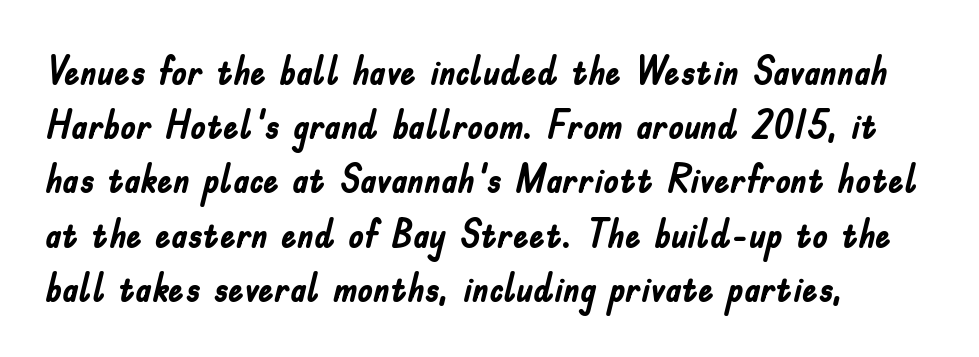
These lines stack with their left ends in a neat column. Typographic density is high because the face is bold. The font family rendered here belongs to the sans-serif group. Interline gaps are of average width in this sample. The passage shown is typed in a proportional face where columns would drift.
